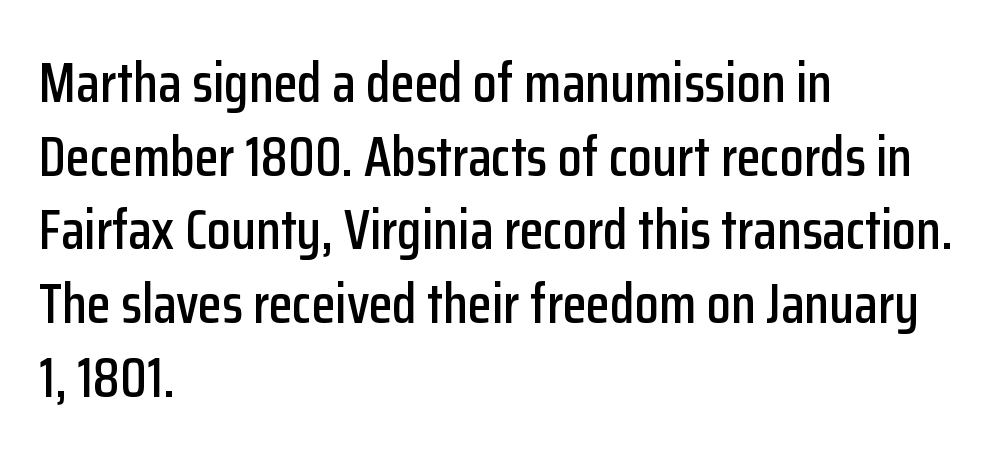
{"serif": "no", "italic": "no", "width": "condensed", "stroke_contrast": "low", "x_height": "medium", "monospaced": "no", "underline": "no", "align": "left", "line_spacing": "normal", "line_spacing_ratio": 1.34, "letter_spacing": "normal", "letter_spacing_em": 0.0, "glyph_px": 55}
